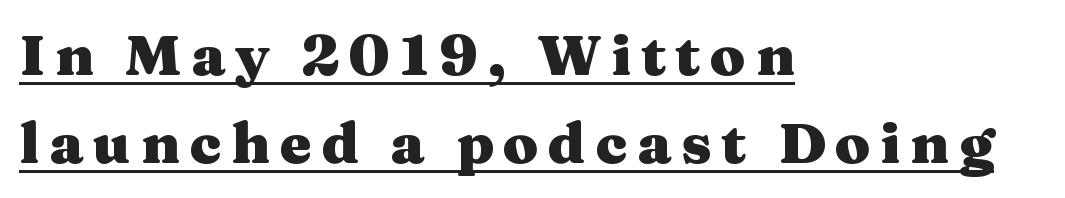
{"serif": "yes", "italic": "no", "bold": "yes", "weight": "heavy", "width": "wide", "stroke_contrast": "medium", "x_height": "medium", "monospaced": "no", "underline": "yes", "align": "left", "line_spacing": "normal", "line_spacing_ratio": 1.55, "glyph_px": 57}
